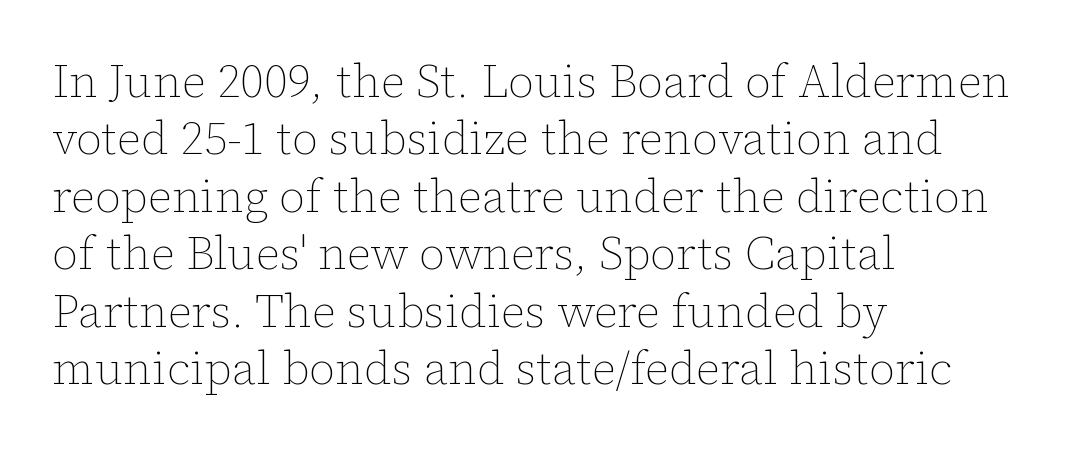
{"italic": "no", "bold": "no", "weight": "thin", "width": "normal", "stroke_contrast": "low", "x_height": "medium", "monospaced": "no", "underline": "no", "align": "left", "line_spacing": "normal", "line_spacing_ratio": 1.25, "letter_spacing": "normal", "letter_spacing_em": 0.0, "glyph_px": 46}
